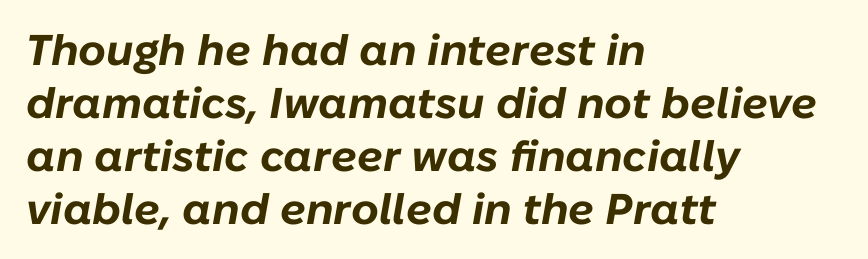
Q: Is the text bold? A: Yes.
Q: Is the text italic (slanted)? A: Yes, it leans right by about 10 degrees.
Q: Is the text underlined? A: No.
Q: How is the paragraph aligned? A: Left-aligned.
Q: Is the spacing between letters normal or unusually wide? A: Normal.
Q: Width (condensed, normal, or wide)? A: Normal.
Q: Stroke contrast? A: Low.
Q: x-height? A: Medium.
Q: Monospaced? A: No.
